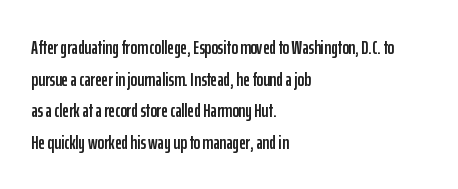
{"italic": "no", "underline": "no", "align": "left", "line_spacing": "normal", "line_spacing_ratio": 1.58, "letter_spacing": "normal", "letter_spacing_em": 0.0, "glyph_px": 20}
